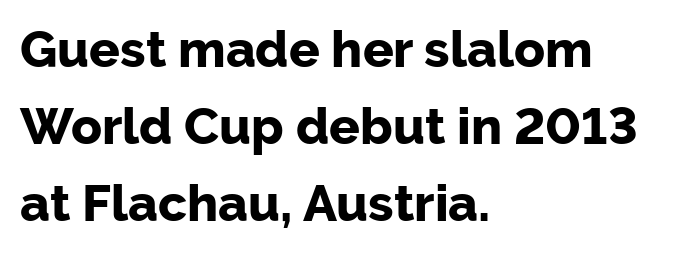
Q: Is the text bold? A: Yes.
Q: Is the text italic (slanted)? A: No, it is upright.
Q: Is the typeface a serif or a sans-serif typeface? A: Sans-serif.
Q: Is the text underlined? A: No.
Q: How is the paragraph aligned? A: Left-aligned.
Q: Is the spacing between letters normal or unusually wide? A: Normal.
Q: Is the spacing between lines tight, normal or loose? A: Normal.
Q: Width (condensed, normal, or wide)? A: Normal.
Q: Stroke contrast? A: Low.
Q: x-height? A: Medium.
Q: Monospaced? A: No.
